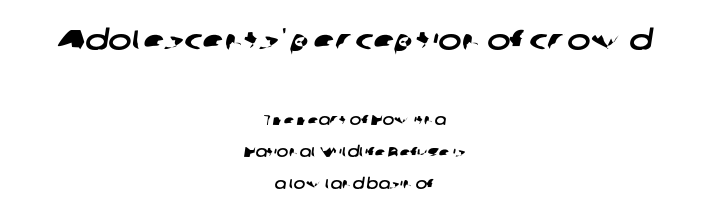
Q: Is the typeface a serif or a sans-serif typeface? A: Sans-serif.
Q: Is the text underlined? A: No.
Q: How is the paragraph aligned? A: Centered.
Q: Is the spacing between letters normal or unusually wide? A: Normal.
Q: Is the spacing between lines tight, normal or loose? A: Loose.
Q: Which block of text is set in a larger size, the first (top) or the second (bottom)? A: The first (top) one.
Q: Width (condensed, normal, or wide)? A: Wide.
Q: Stroke contrast? A: Low.
Q: x-height? A: Medium.
Q: Monospaced? A: No.
